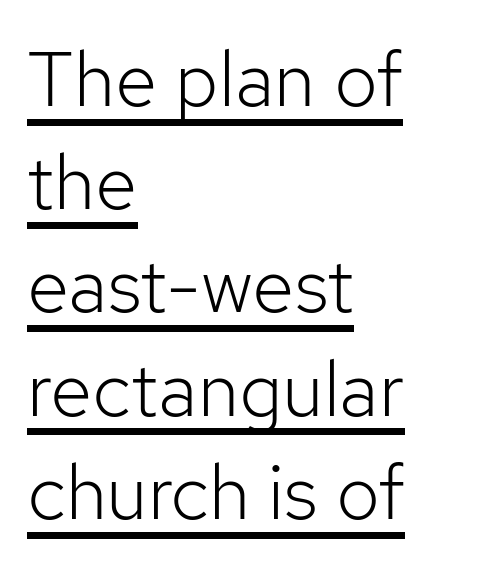
The image shows 77 px light sans-serif type, upright; set left-aligned, normal line spacing (1.34x), normal letter spacing, underlined; low stroke contrast and a medium x-height.
